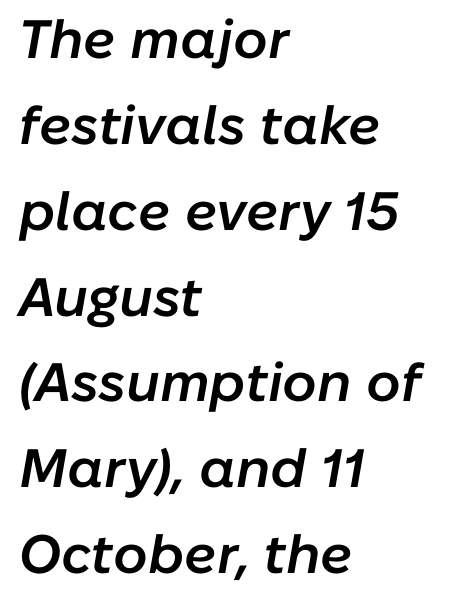
The image shows 54 px semibold type, italic (leaning right); set left-aligned, normal line spacing (1.59x), normal letter spacing, not underlined; low stroke contrast and a medium x-height.
